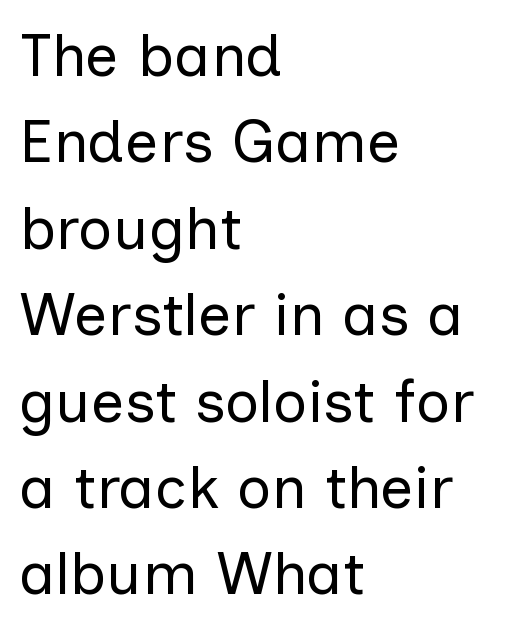
{"serif": "no", "italic": "no", "bold": "no", "weight": "regular", "width": "normal", "stroke_contrast": "low", "x_height": "medium", "monospaced": "no", "underline": "no", "align": "left", "line_spacing": "normal", "line_spacing_ratio": 1.44, "letter_spacing": "normal", "letter_spacing_em": 0.0, "glyph_px": 60}
